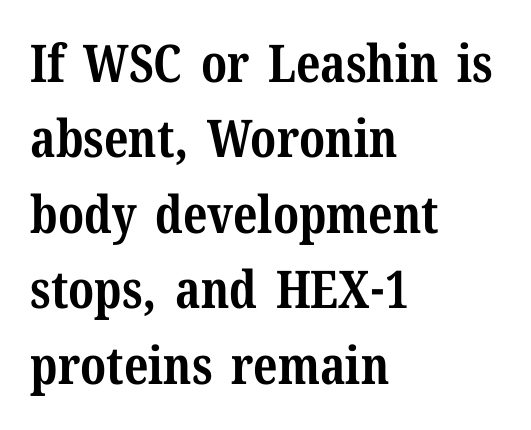
Q: Is the text bold? A: Yes.
Q: Is the text italic (slanted)? A: No, it is upright.
Q: Is the typeface a serif or a sans-serif typeface? A: Serif.
Q: Is the text underlined? A: No.
Q: How is the paragraph aligned? A: Left-aligned.
Q: Is the spacing between letters normal or unusually wide? A: Normal.
Q: Is the spacing between lines tight, normal or loose? A: Normal.
Q: Width (condensed, normal, or wide)? A: Normal.
Q: Stroke contrast? A: Medium.
Q: x-height? A: Medium.
Q: Monospaced? A: No.
